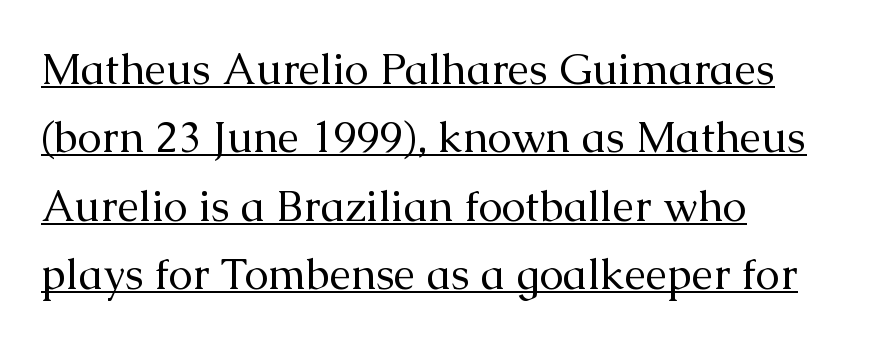
Every row of glyphs begins at an identical x-position on the left. A typesetter would call this proportional, since set widths differ per character. Students, note that the glyphs here touch the page at normal intervals. The glyphs in this specimen are seriffed. Does the lettering tilt? It doesn't — this is upright.
